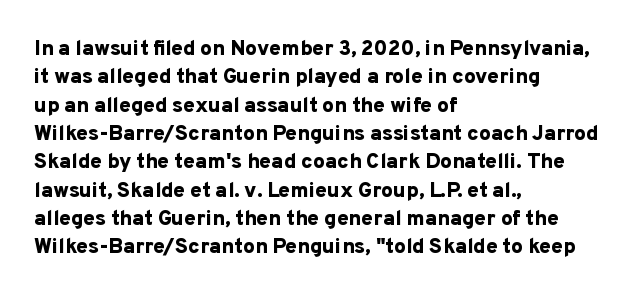
{"italic": "no", "bold": "yes", "underline": "no", "align": "left", "line_spacing": "normal", "line_spacing_ratio": 1.35, "letter_spacing": "normal", "letter_spacing_em": 0.0, "glyph_px": 21}
